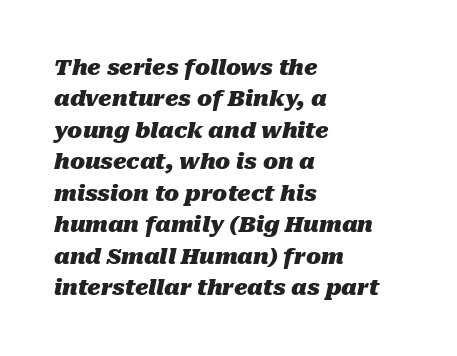
The image shows 22 px bold type, italic (leaning right); set left-aligned, normal line spacing (1.43x), normal letter spacing, not underlined.
